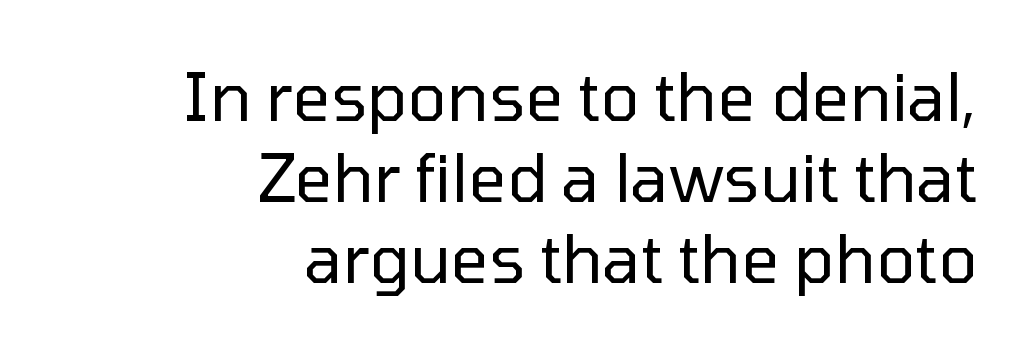
Q: Is the text bold? A: No.
Q: Is the text italic (slanted)? A: No, it is upright.
Q: Is the typeface a serif or a sans-serif typeface? A: Sans-serif.
Q: Is the text underlined? A: No.
Q: How is the paragraph aligned? A: Right-aligned.
Q: Is the spacing between letters normal or unusually wide? A: Normal.
Q: Width (condensed, normal, or wide)? A: Normal.
Q: Stroke contrast? A: Low.
Q: x-height? A: Medium.
Q: Monospaced? A: No.
